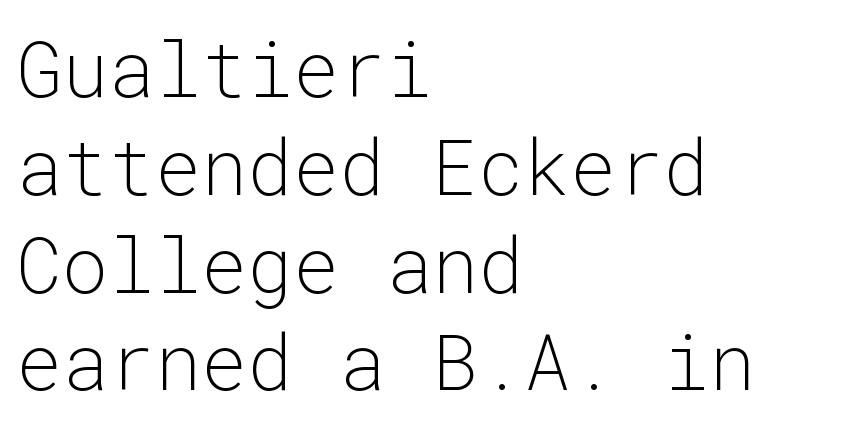
The image shows 77 px light sans-serif type, upright, monospaced; set left-aligned, normal line spacing (1.27x), normal letter spacing, not underlined; low stroke contrast and a medium x-height.
